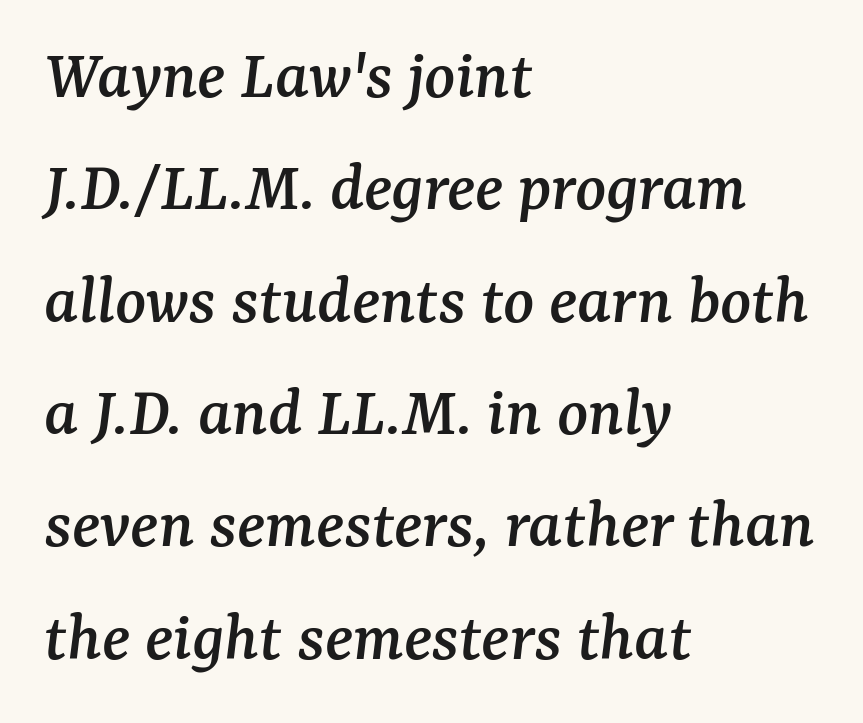
The image shows 72 px serif type, italic (leaning right); set left-aligned, normal line spacing (1.56x), normal letter spacing, not underlined; medium stroke contrast and a medium x-height.
